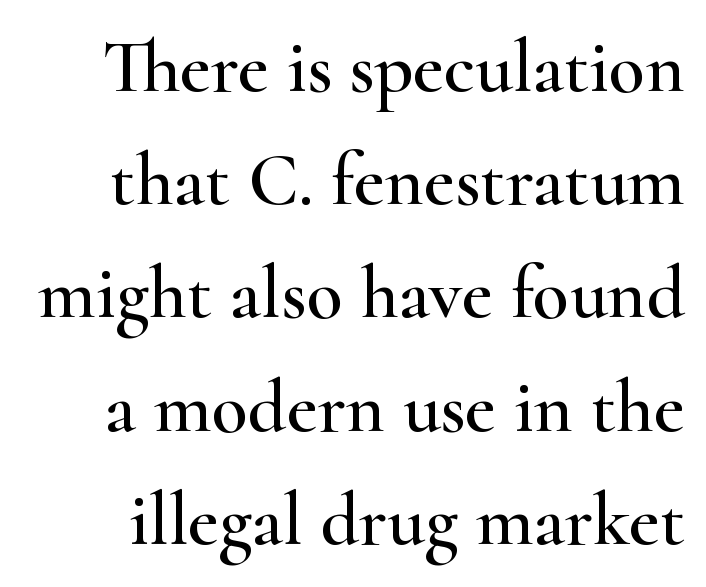
A serif font was chosen for this passage. This rendering leaves character spacing at its baseline value. Descenders are the only things crossing below the line. Tall strokes in this sample are plumb rather than angled.
